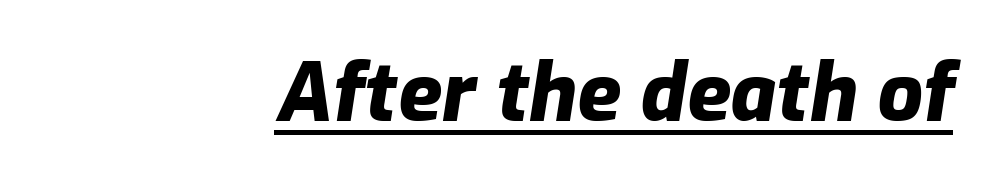
{"italic": "yes", "lean": "right", "slant_degrees": 9, "bold": "yes", "weight": "heavy", "width": "normal", "stroke_contrast": "low", "x_height": "medium", "monospaced": "no", "underline": "yes", "align": "right", "letter_spacing": "normal", "letter_spacing_em": 0.0, "glyph_px": 80}
